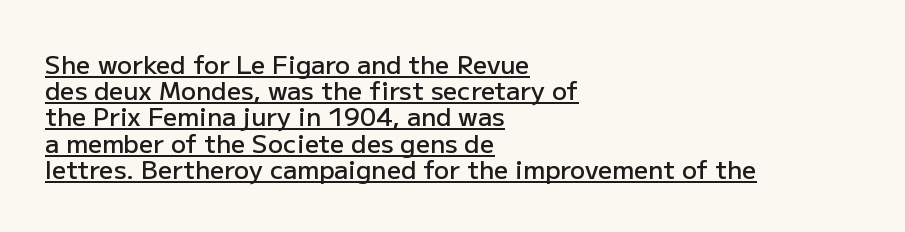
You can see a thin bar hugging the bottom of the glyphs. This rendering uses left alignment, leaving the right contour irregular. Italic? Not at all — the glyphs are vertical. Regarding leading, the lines here are crowded together. The typesetting leans somewhat heavy: a semibold. Spacing between characters is what you'd get straight out of the box.
